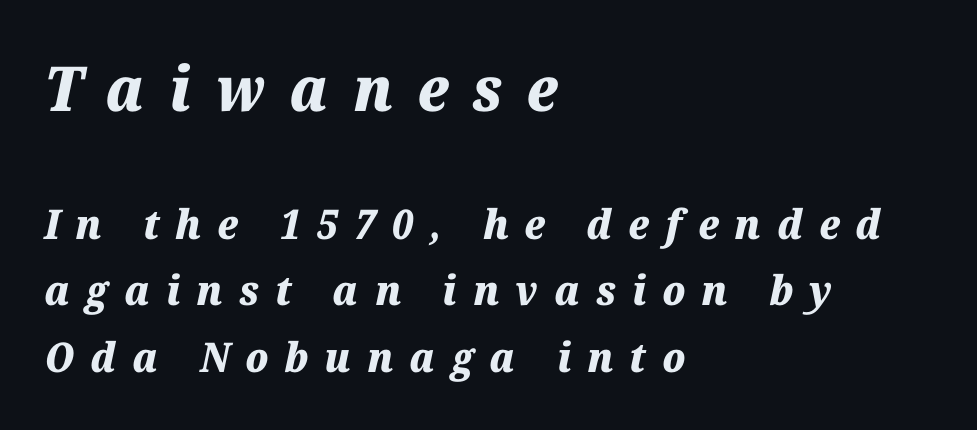
The composition opens big and finishes small. The space beneath each line is pristine and unruled. The glyphs look as if they've been sheared to an angle. The rendering uses a moderate line-height, typical for paragraphs. What weight is shown? A full bold with thick strokes. In CSS terms this would be text-align: left.
